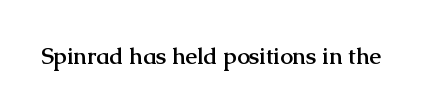
Notice how thick the strokes are: this is what a full bold looks like. In terms of letterspacing, this is plain default setting. The specimen omits any rule beneath the text block's lines. The lettering stays uniformly vertical, giving the passage a roman look.
